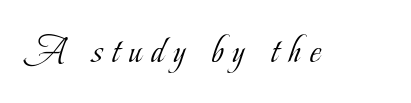
Descenders hang freely into open space. Varying glyph widths throughout — classic text-font behaviour. Observe the wide spacing: letters keep a clear distance from each other.
